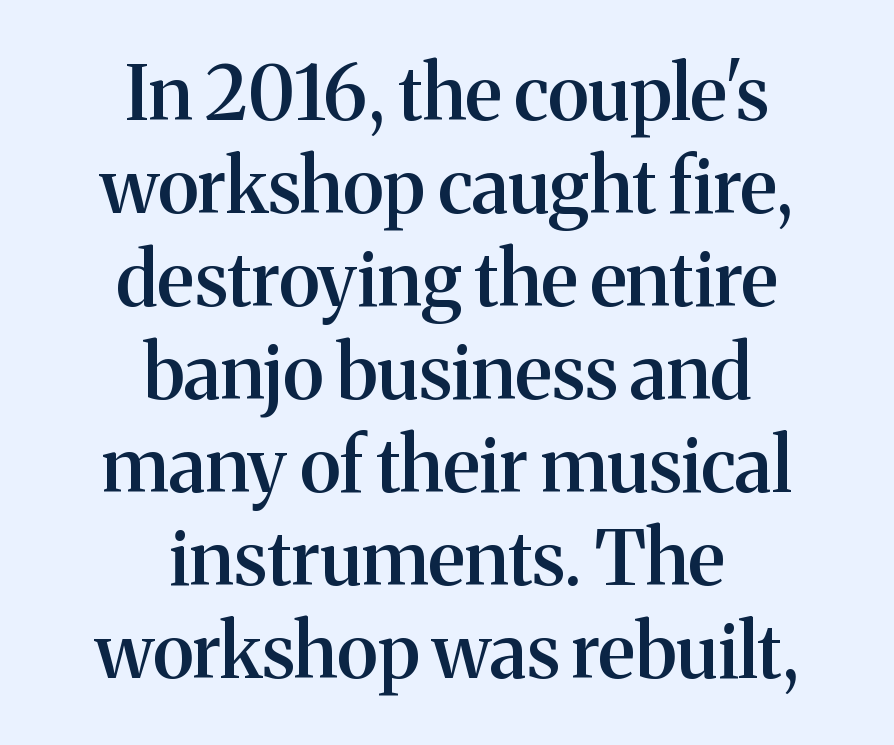
{"serif": "yes", "italic": "no", "bold": "semi", "weight": "semibold", "width": "normal", "stroke_contrast": "medium", "x_height": "medium", "monospaced": "no", "underline": "no", "align": "center", "line_spacing_ratio": 1.24, "letter_spacing": "normal", "letter_spacing_em": 0.0, "glyph_px": 75}
